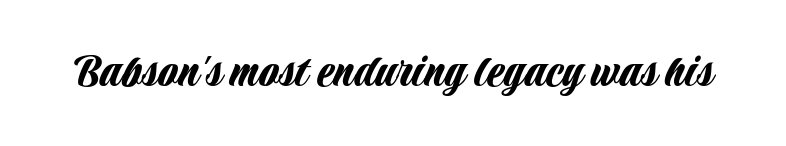
Default kerning and tracking; the words read as compact shapes. Regarding serifs, this sample does without them. Proportional: the letters do not fall into vertical columns. The baseline area is clear.
